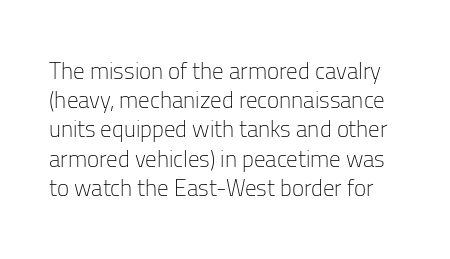
{"italic": "no", "bold": "no", "underline": "no", "line_spacing": "normal", "line_spacing_ratio": 1.27, "letter_spacing": "normal", "letter_spacing_em": 0.0, "glyph_px": 23}
